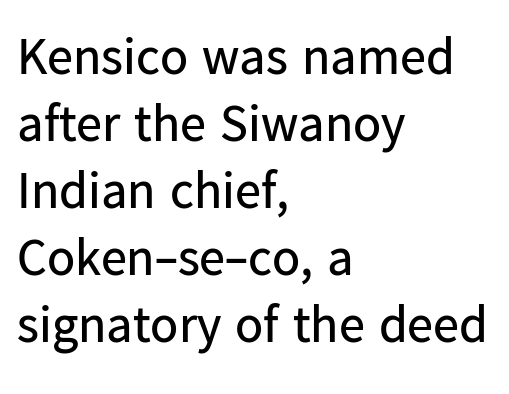
The image shows 52 px regular-weight sans-serif type, upright; set left-aligned, normal line spacing (1.29x), normal letter spacing, not underlined; low stroke contrast and a medium x-height.
